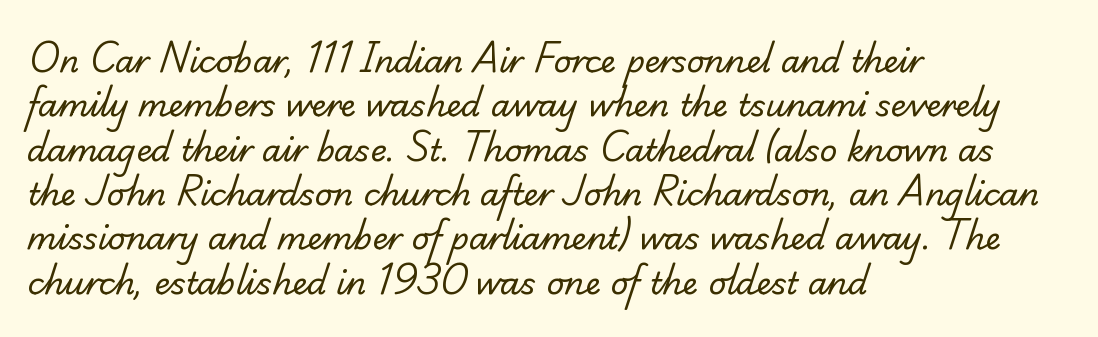
The passage shown is not underscored anywhere. These lines are rendered in a variable-pitch font. There is no visible air inserted between adjacent glyphs. The font family rendered here belongs to the serif group. Notice how the passage keeps a crisp vertical edge on the left only.
